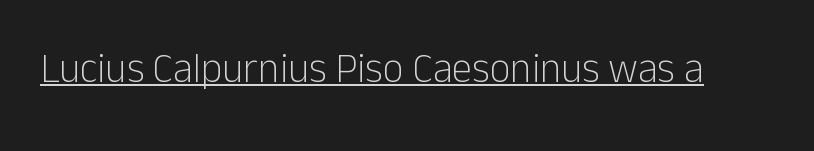
The image shows 41 px light sans-serif type, upright; set normal letter spacing, underlined; low stroke contrast and a medium x-height.
